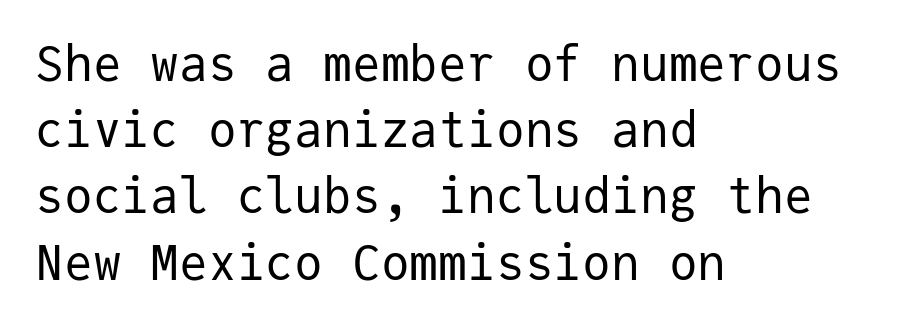
Q: Is the text bold? A: No.
Q: Is the text italic (slanted)? A: No, it is upright.
Q: Is the typeface a serif or a sans-serif typeface? A: Sans-serif.
Q: Is the text underlined? A: No.
Q: How is the paragraph aligned? A: Left-aligned.
Q: Is the spacing between letters normal or unusually wide? A: Normal.
Q: Is the spacing between lines tight, normal or loose? A: Normal.
Q: Width (condensed, normal, or wide)? A: Normal.
Q: Stroke contrast? A: Low.
Q: x-height? A: Medium.
Q: Monospaced? A: Yes.
